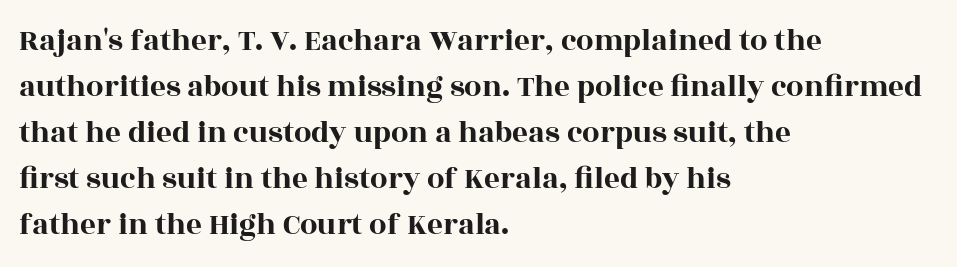
Q: Is the text italic (slanted)? A: No, it is upright.
Q: Is the typeface a serif or a sans-serif typeface? A: Serif.
Q: Is the text underlined? A: No.
Q: How is the paragraph aligned? A: Left-aligned.
Q: Is the spacing between letters normal or unusually wide? A: Normal.
Q: Is the spacing between lines tight, normal or loose? A: Normal.
Q: Width (condensed, normal, or wide)? A: Wide.
Q: x-height? A: Large.
Q: Monospaced? A: No.
